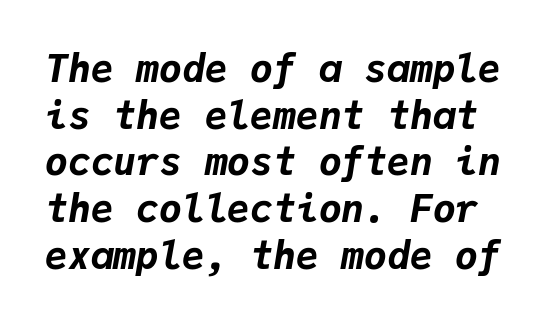
Q: Is the text bold? A: Yes.
Q: Is the text italic (slanted)? A: Yes, it leans right by about 9 degrees.
Q: Is the text underlined? A: No.
Q: Is the spacing between letters normal or unusually wide? A: Normal.
Q: Width (condensed, normal, or wide)? A: Normal.
Q: Stroke contrast? A: Low.
Q: x-height? A: Medium.
Q: Monospaced? A: Yes.
